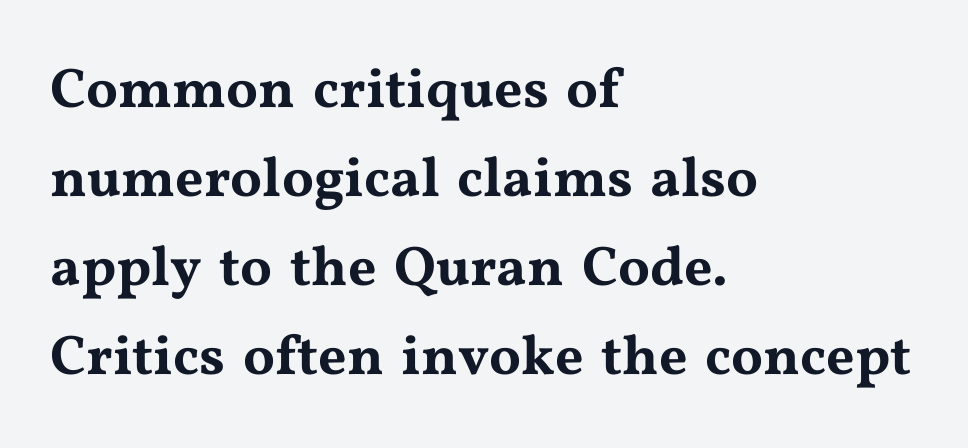
The image shows 56 px wide serif type, upright; set left-aligned, normal line spacing (1.59x), normal letter spacing, not underlined; medium stroke contrast and a medium x-height.
